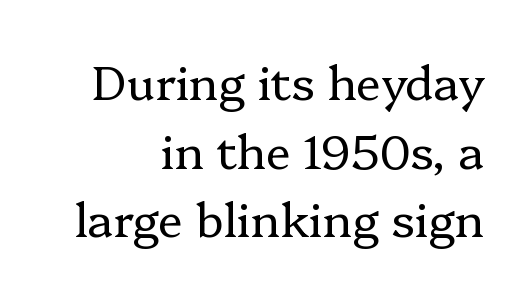
{"serif": "yes", "italic": "no", "bold": "no", "weight": "regular", "width": "normal", "stroke_contrast": "low", "x_height": "medium", "monospaced": "no", "underline": "no", "align": "right", "line_spacing": "normal", "line_spacing_ratio": 1.46, "letter_spacing": "normal", "letter_spacing_em": 0.0, "glyph_px": 47}
